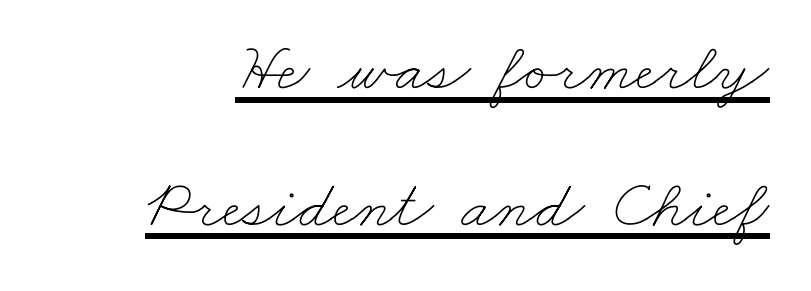
The image shows 69 px thin, wide type; set loose line spacing (1.98x), normal letter spacing, underlined; low stroke contrast and a small x-height.
